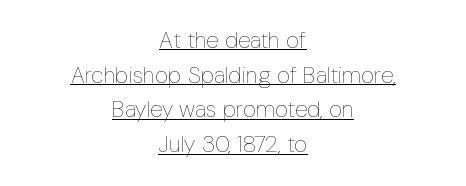
Q: Is the text bold? A: No.
Q: Is the text italic (slanted)? A: No, it is upright.
Q: Is the text underlined? A: Yes.
Q: How is the paragraph aligned? A: Centered.
Q: Is the spacing between letters normal or unusually wide? A: Normal.
Q: Is the spacing between lines tight, normal or loose? A: Normal.
